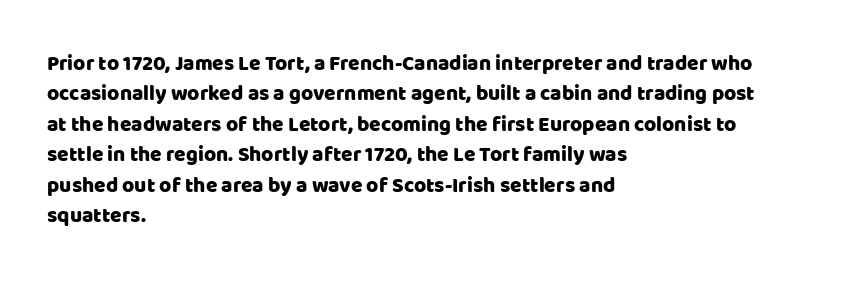
Q: Is the text italic (slanted)? A: No, it is upright.
Q: Is the text underlined? A: No.
Q: How is the paragraph aligned? A: Left-aligned.
Q: Is the spacing between letters normal or unusually wide? A: Normal.
Q: Is the spacing between lines tight, normal or loose? A: Normal.
